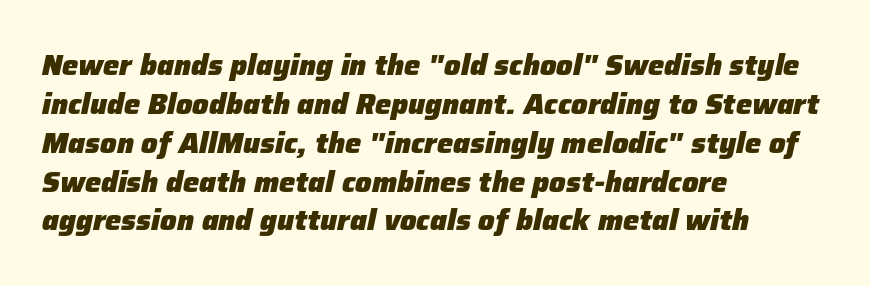
{"italic": "yes", "lean": "right", "slant_degrees": 12, "bold": "yes", "weight": "heavy", "width": "normal", "stroke_contrast": "low", "x_height": "medium", "monospaced": "no", "underline": "no", "align": "left", "line_spacing": "normal", "line_spacing_ratio": 1.34, "letter_spacing": "normal", "letter_spacing_em": 0.0, "glyph_px": 29}
